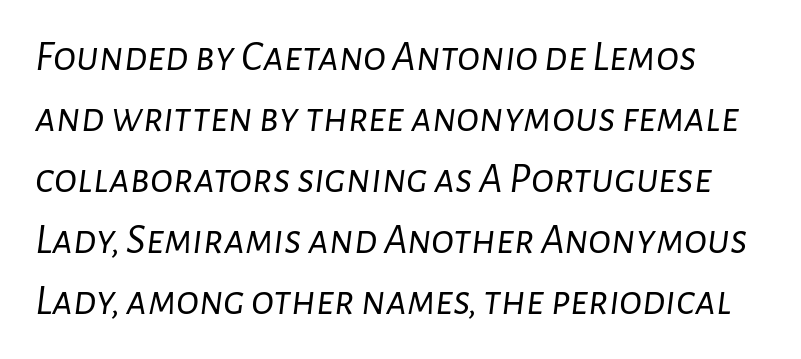
{"italic": "yes", "lean": "right", "slant_degrees": 7, "bold": "no", "weight": "light", "width": "normal", "stroke_contrast": "low", "x_height": "medium", "monospaced": "no", "underline": "no", "line_spacing": "normal", "line_spacing_ratio": 1.42, "letter_spacing": "normal", "letter_spacing_em": 0.0, "glyph_px": 43}
